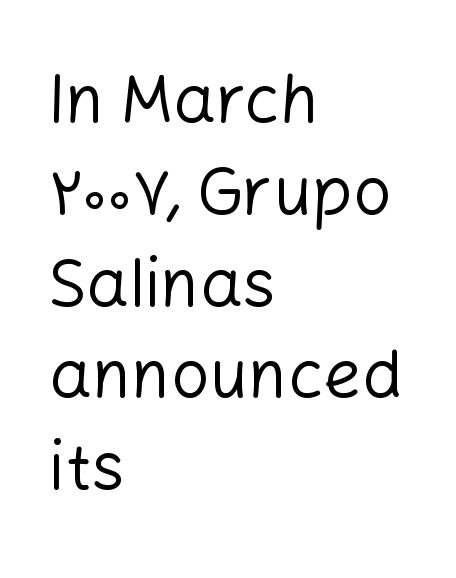
The image shows 67 px regular-weight sans-serif type, upright; set left-aligned, normal line spacing (1.37x), normal letter spacing, not underlined; low stroke contrast and a medium x-height.
